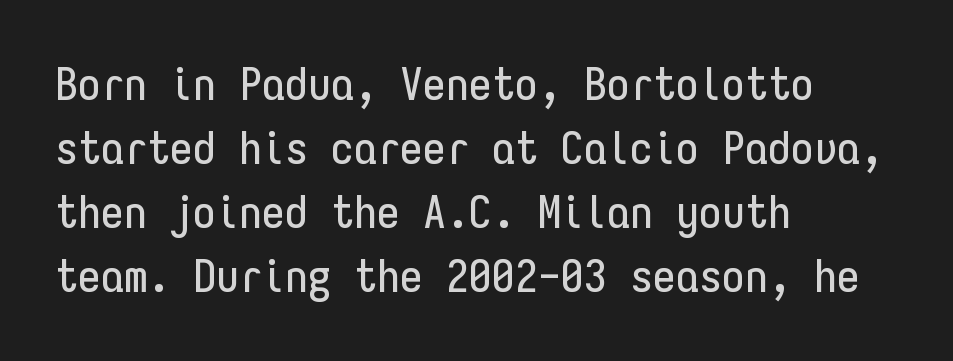
Reading down the block, your eye returns to a fixed left position each line. Is this a sans? Yes — the strokes have no serifs. Descender tails drop into unmarked territory. Think of a typewriter: that constant character pitch is what you see here. Nothing unusual about the tracking: characters are spaced as the font intends.
